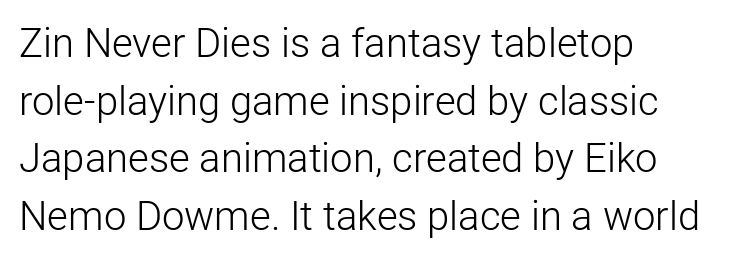
The image shows 40 px light sans-serif type, upright; set left-aligned, normal line spacing (1.44x), normal letter spacing, not underlined; low stroke contrast and a medium x-height.
